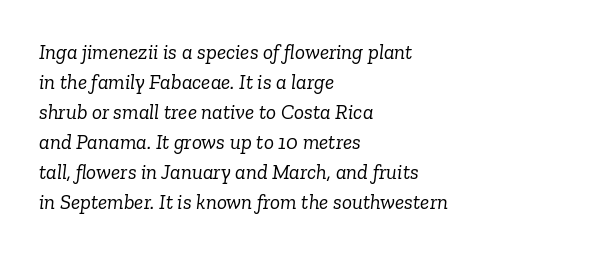
Q: Is the text bold? A: No.
Q: Is the text italic (slanted)? A: Yes, it leans right by about 6 degrees.
Q: Is the text underlined? A: No.
Q: How is the paragraph aligned? A: Left-aligned.
Q: Is the spacing between letters normal or unusually wide? A: Normal.
Q: Is the spacing between lines tight, normal or loose? A: Normal.
